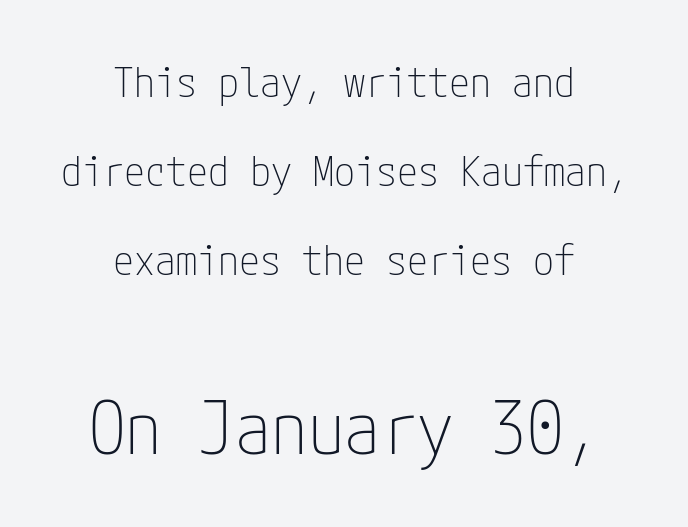
The image shows 73 px thin, condensed sans-serif type, upright; set centered, loose line spacing (2.12x), normal letter spacing, not underlined; the second (bottom) block is 1.74x larger; low stroke contrast and a medium x-height.
